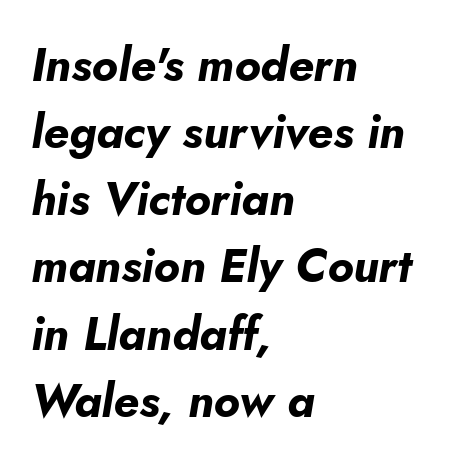
{"italic": "yes", "lean": "right", "slant_degrees": 5, "bold": "yes", "weight": "bold", "width": "normal", "stroke_contrast": "low", "x_height": "small", "monospaced": "no", "underline": "no", "align": "left", "line_spacing": "normal", "line_spacing_ratio": 1.46, "letter_spacing": "normal", "letter_spacing_em": 0.0, "glyph_px": 46}
